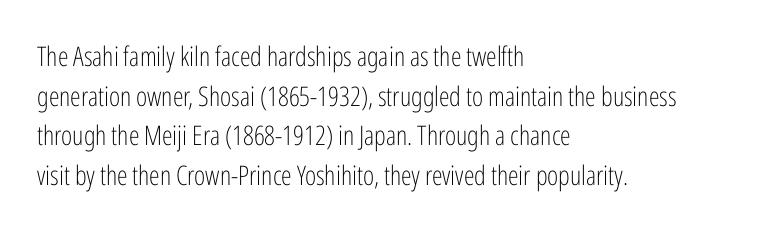
The image shows 27 px text type, upright; set left-aligned, normal line spacing (1.47x), normal letter spacing, not underlined.
